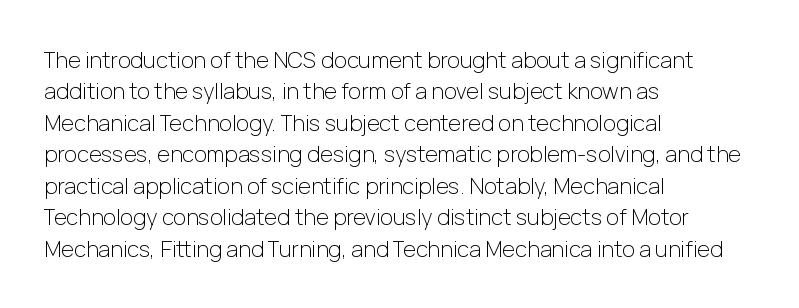
The image shows 22 px text type, upright; set left-aligned, normal line spacing (1.43x), normal letter spacing, not underlined.
